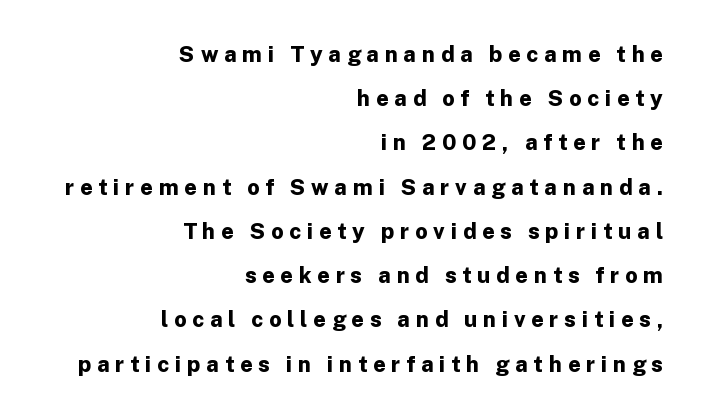
Q: Is the text bold? A: Yes.
Q: Is the text italic (slanted)? A: No, it is upright.
Q: Is the text underlined? A: No.
Q: How is the paragraph aligned? A: Right-aligned.
Q: Is the spacing between letters normal or unusually wide? A: Unusually wide.
Q: Is the spacing between lines tight, normal or loose? A: Loose.
